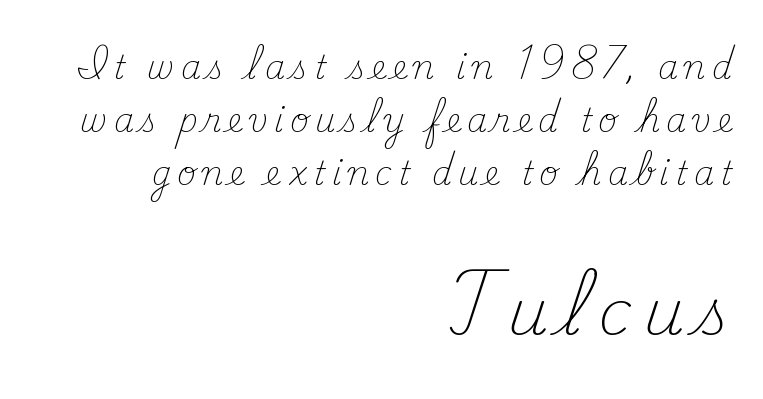
Q: Is the text bold? A: No.
Q: Is the text italic (slanted)? A: Yes.
Q: Is the typeface a serif or a sans-serif typeface? A: Serif.
Q: Is the text underlined? A: No.
Q: How is the paragraph aligned? A: Right-aligned.
Q: Is the spacing between lines tight, normal or loose? A: Normal.
Q: Which block of text is set in a larger size, the first (top) or the second (bottom)? A: The second (bottom) one.
Q: Width (condensed, normal, or wide)? A: Normal.
Q: Stroke contrast? A: Medium.
Q: x-height? A: Small.
Q: Monospaced? A: No.
